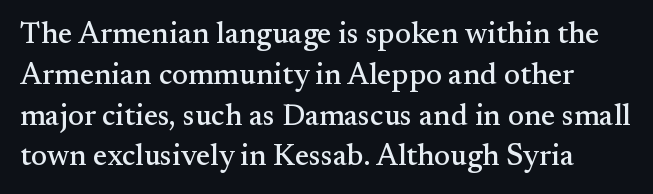
The image shows 30 px serif type, upright; set normal line spacing (1.36x), normal letter spacing, not underlined; medium stroke contrast and a small x-height.
